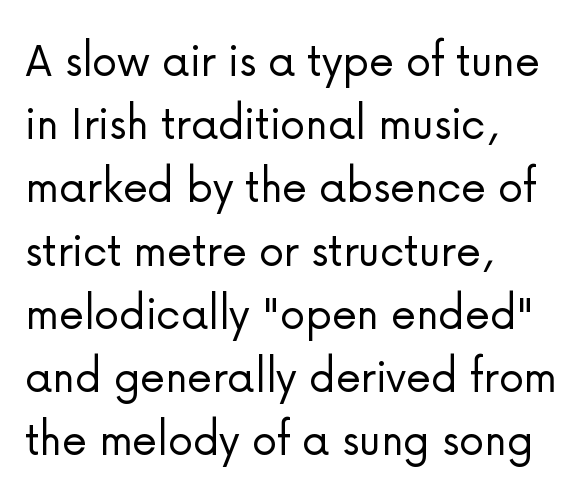
{"serif": "no", "italic": "no", "bold": "no", "weight": "light", "width": "normal", "stroke_contrast": "low", "x_height": "medium", "monospaced": "no", "underline": "no", "align": "left", "line_spacing_ratio": 1.24, "letter_spacing": "normal", "letter_spacing_em": 0.0, "glyph_px": 51}
